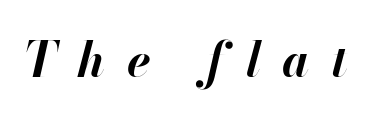
Q: Is the text bold? A: Yes.
Q: Is the text italic (slanted)? A: Yes, it leans right by about 13 degrees.
Q: Is the text underlined? A: No.
Q: Is the spacing between letters normal or unusually wide? A: Unusually wide.
Q: Width (condensed, normal, or wide)? A: Normal.
Q: Stroke contrast? A: High.
Q: x-height? A: Small.
Q: Monospaced? A: No.
